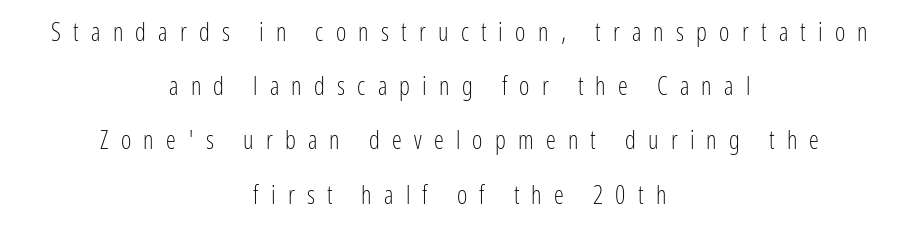
The image shows 25 px text type, upright; set centered, loose line spacing (2.17x), unusually wide letter spacing (+0.49 em), not underlined.
